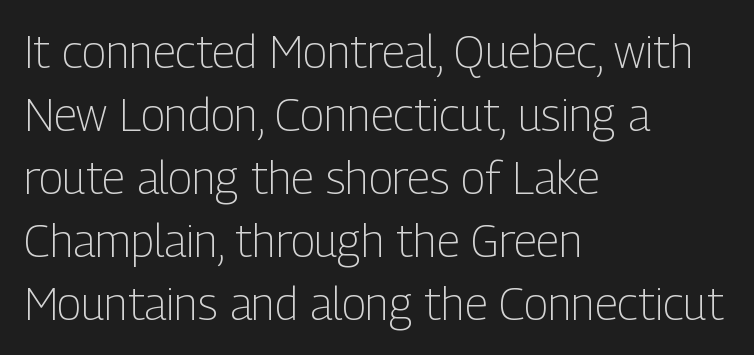
The image shows 45 px light, condensed sans-serif type, upright; set left-aligned, normal line spacing (1.4x), normal letter spacing, not underlined; low stroke contrast and a medium x-height.
